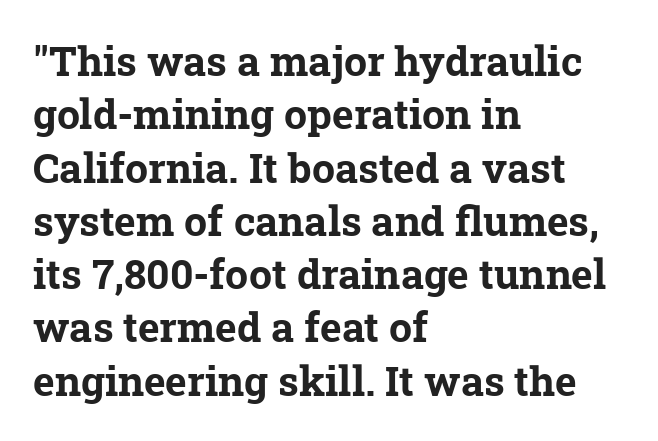
Q: Is the text bold? A: Yes.
Q: Is the typeface a serif or a sans-serif typeface? A: Serif.
Q: Is the text underlined? A: No.
Q: How is the paragraph aligned? A: Left-aligned.
Q: Is the spacing between letters normal or unusually wide? A: Normal.
Q: Is the spacing between lines tight, normal or loose? A: Normal.
Q: Width (condensed, normal, or wide)? A: Normal.
Q: Stroke contrast? A: Low.
Q: x-height? A: Medium.
Q: Monospaced? A: No.
